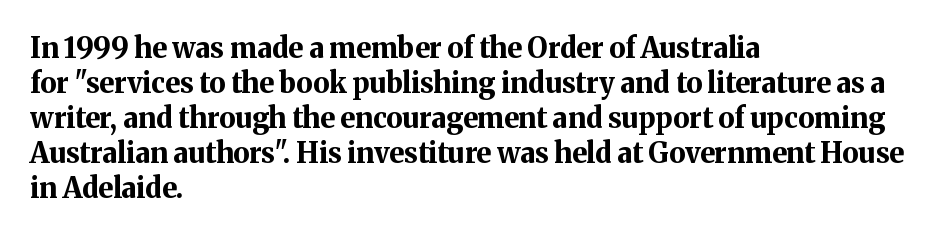
The letters stand straight up with perfectly vertical stems. The strokes are fattened all the way to bold. Has an underline been added? It has not. In terms of letterspacing, this is plain default setting. The passage shown is typed in a proportional face where columns would drift.
